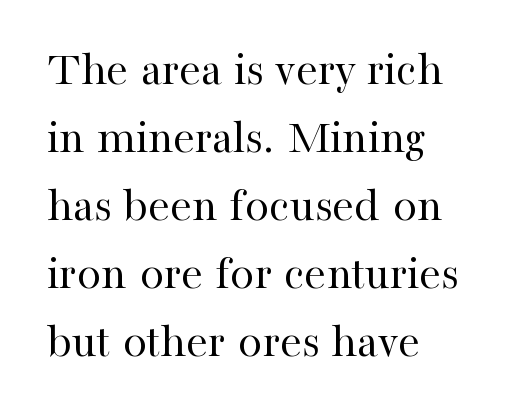
Q: Is the text bold? A: No.
Q: Is the text italic (slanted)? A: No, it is upright.
Q: Is the typeface a serif or a sans-serif typeface? A: Serif.
Q: Is the text underlined? A: No.
Q: How is the paragraph aligned? A: Left-aligned.
Q: Is the spacing between letters normal or unusually wide? A: Normal.
Q: Is the spacing between lines tight, normal or loose? A: Normal.
Q: Width (condensed, normal, or wide)? A: Normal.
Q: Stroke contrast? A: High.
Q: x-height? A: Medium.
Q: Monospaced? A: No.
